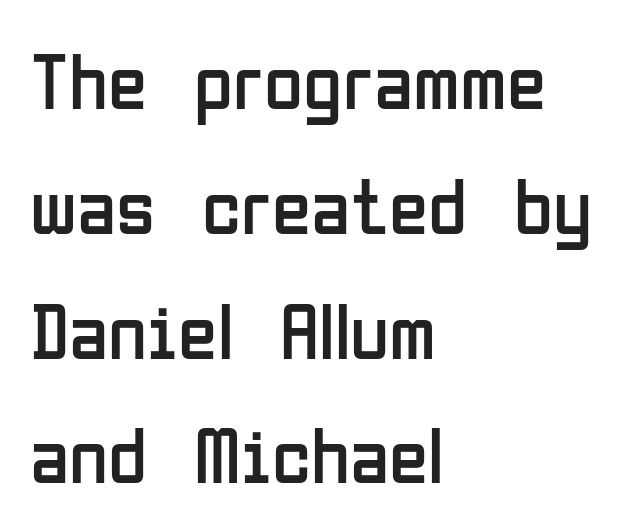
The image shows 80 px regular-weight, condensed sans-serif type, upright; set left-aligned, normal line spacing (1.56x), normal letter spacing, not underlined; low stroke contrast and a medium x-height.
